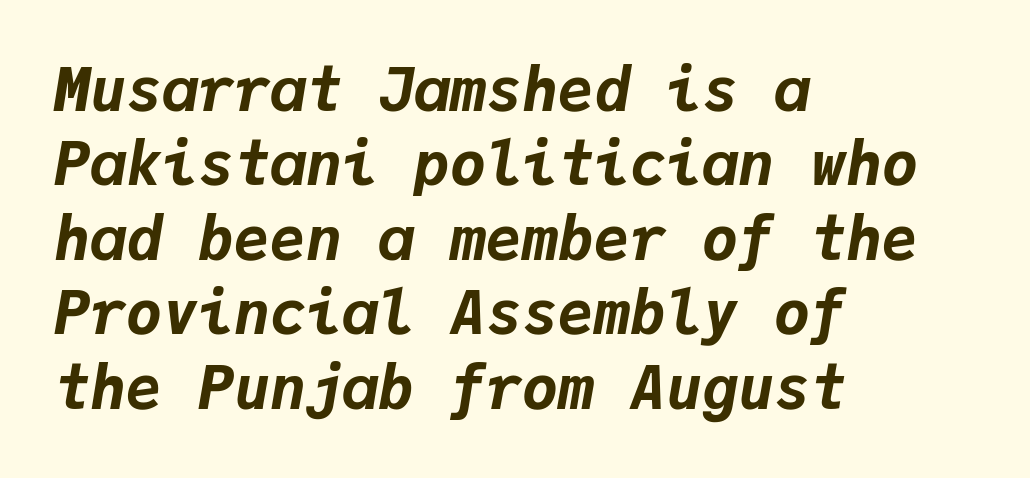
Q: Is the text bold? A: Yes.
Q: Is the text italic (slanted)? A: Yes, it leans right by about 9 degrees.
Q: Is the text underlined? A: No.
Q: How is the paragraph aligned? A: Left-aligned.
Q: Is the spacing between letters normal or unusually wide? A: Normal.
Q: Width (condensed, normal, or wide)? A: Normal.
Q: Stroke contrast? A: Low.
Q: x-height? A: Medium.
Q: Monospaced? A: Yes.
